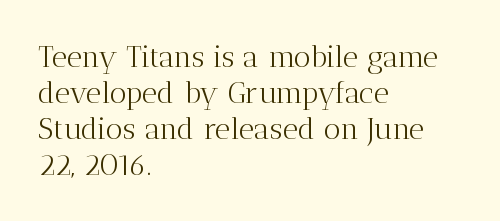
{"serif": "yes", "italic": "no", "bold": "no", "weight": "light", "width": "normal", "stroke_contrast": "medium", "x_height": "medium", "monospaced": "no", "underline": "no", "align": "left", "line_spacing_ratio": 1.2, "letter_spacing": "normal", "letter_spacing_em": 0.0, "glyph_px": 30}
